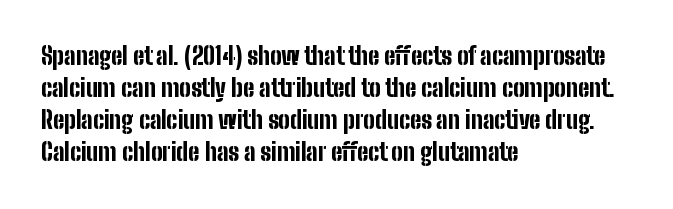
Heavy-handed strokes throughout: this text is bold. Ordinary non-slanted type is in use. The text block is weighted toward the left margin, trailing off unevenly rightward. Students, observe: this is what conventionally led text looks like. Students, note that the glyphs here touch the page at normal intervals. The words here are not underlined.
